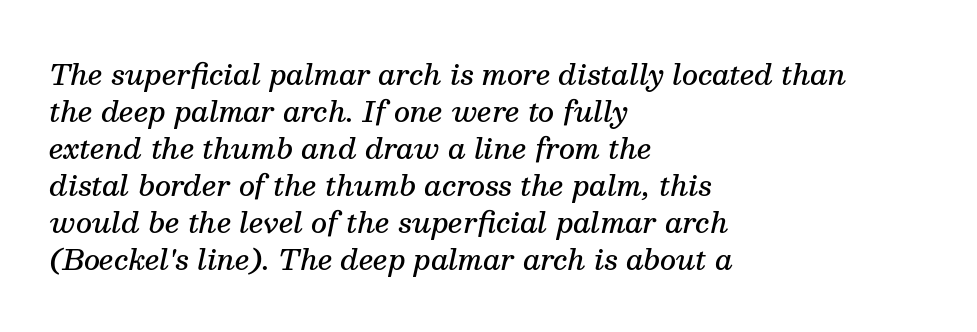
{"serif": "yes", "italic": "yes", "lean": "right", "slant_degrees": 13, "bold": "semi", "weight": "semibold", "width": "normal", "stroke_contrast": "medium", "x_height": "medium", "monospaced": "no", "underline": "no", "align": "left", "line_spacing": "normal", "line_spacing_ratio": 1.32, "letter_spacing": "normal", "letter_spacing_em": 0.0, "glyph_px": 28}
